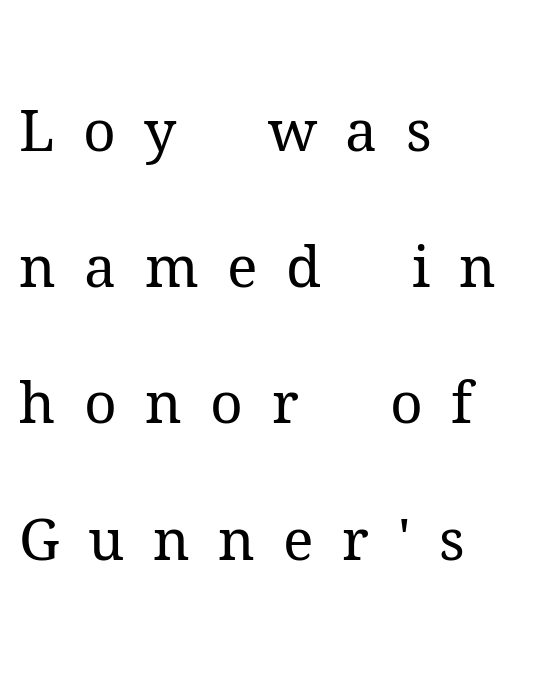
{"serif": "yes", "italic": "no", "bold": "no", "weight": "regular", "width": "normal", "stroke_contrast": "medium", "x_height": "medium", "monospaced": "no", "underline": "no", "align": "left", "line_spacing": "loose", "line_spacing_ratio": 2.39, "letter_spacing": "wide", "letter_spacing_em": 0.5, "glyph_px": 57}
